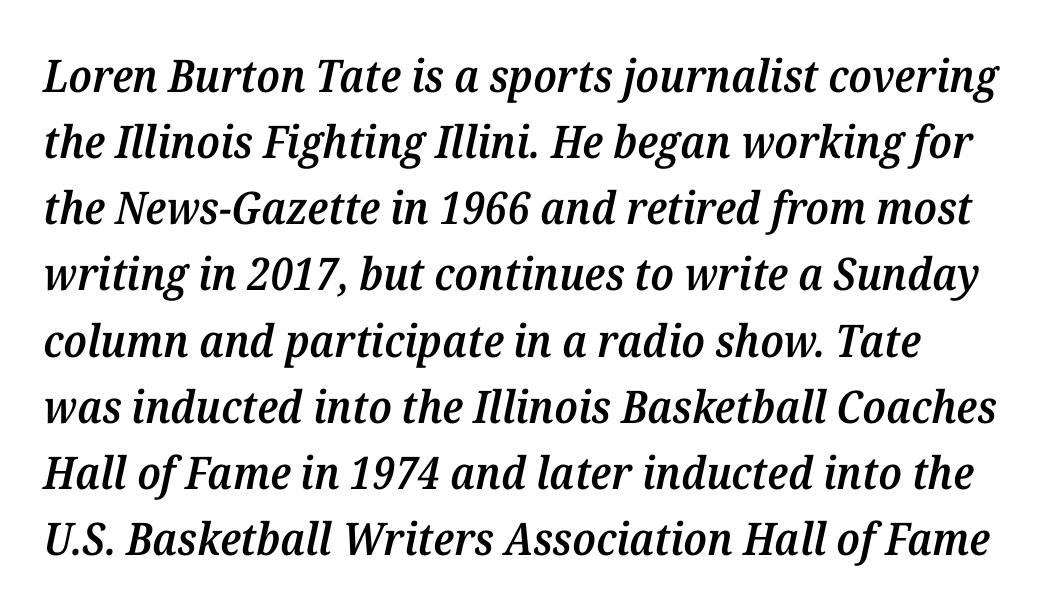
The image shows 45 px semibold serif type, italic (leaning right); set normal line spacing (1.47x), normal letter spacing, not underlined; medium stroke contrast and a medium x-height.
